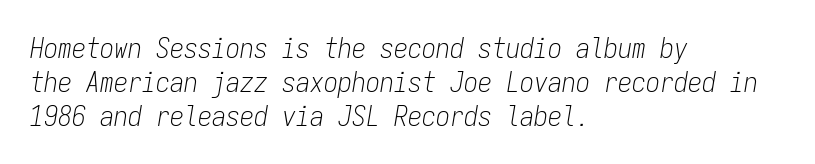
{"italic": "yes", "lean": "right", "slant_degrees": 9, "bold": "no", "weight": "light", "width": "condensed", "stroke_contrast": "low", "x_height": "medium", "monospaced": "yes", "underline": "no", "align": "left", "line_spacing_ratio": 1.21, "letter_spacing": "normal", "letter_spacing_em": 0.0, "glyph_px": 28}
